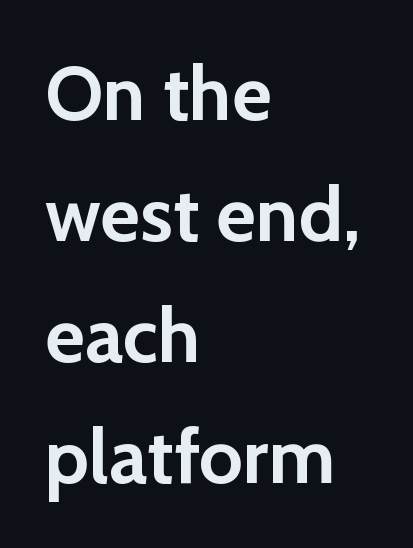
Q: Is the text bold? A: Yes.
Q: Is the text italic (slanted)? A: No, it is upright.
Q: Is the typeface a serif or a sans-serif typeface? A: Sans-serif.
Q: Is the text underlined? A: No.
Q: How is the paragraph aligned? A: Left-aligned.
Q: Is the spacing between letters normal or unusually wide? A: Normal.
Q: Is the spacing between lines tight, normal or loose? A: Normal.
Q: Width (condensed, normal, or wide)? A: Normal.
Q: Stroke contrast? A: Low.
Q: x-height? A: Medium.
Q: Monospaced? A: No.
